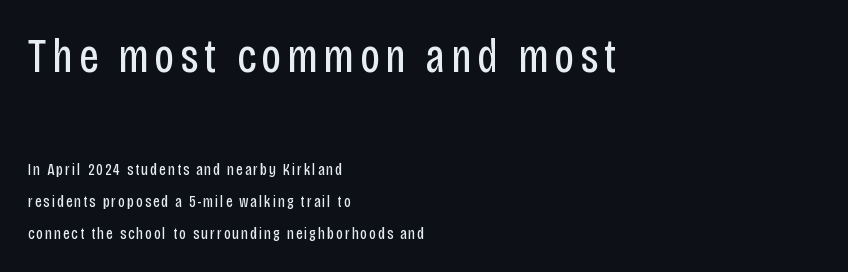
Q: Is the text bold? A: No.
Q: Is the text italic (slanted)? A: No, it is upright.
Q: Is the typeface a serif or a sans-serif typeface? A: Sans-serif.
Q: Is the text underlined? A: No.
Q: How is the paragraph aligned? A: Left-aligned.
Q: Is the spacing between lines tight, normal or loose? A: Loose.
Q: Which block of text is set in a larger size, the first (top) or the second (bottom)? A: The first (top) one.
Q: Width (condensed, normal, or wide)? A: Condensed.
Q: Stroke contrast? A: Low.
Q: x-height? A: Large.
Q: Monospaced? A: No.
